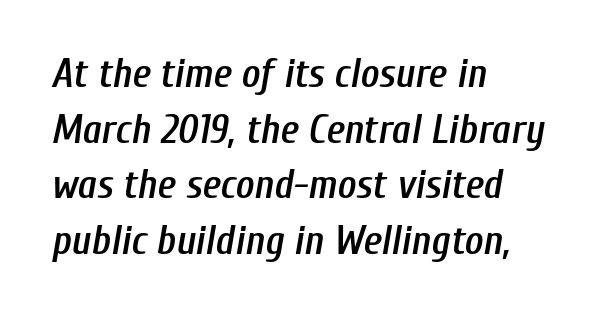
Q: Is the text bold? A: Semi-bold.
Q: Is the text italic (slanted)? A: Yes, it leans right by about 10 degrees.
Q: Is the text underlined? A: No.
Q: How is the paragraph aligned? A: Left-aligned.
Q: Is the spacing between letters normal or unusually wide? A: Normal.
Q: Is the spacing between lines tight, normal or loose? A: Normal.
Q: Width (condensed, normal, or wide)? A: Condensed.
Q: Stroke contrast? A: Low.
Q: x-height? A: Medium.
Q: Monospaced? A: No.
